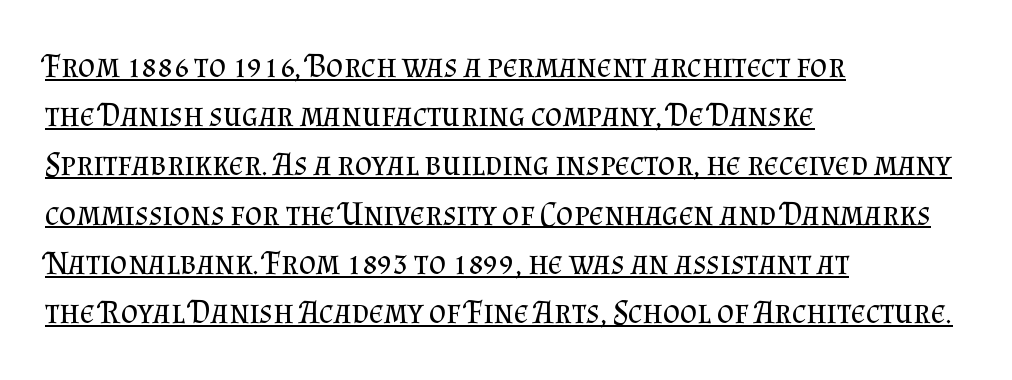
The image shows 33 px regular-weight serif type, upright; set left-aligned, normal line spacing (1.49x), normal letter spacing, underlined; medium stroke contrast and a small x-height.
